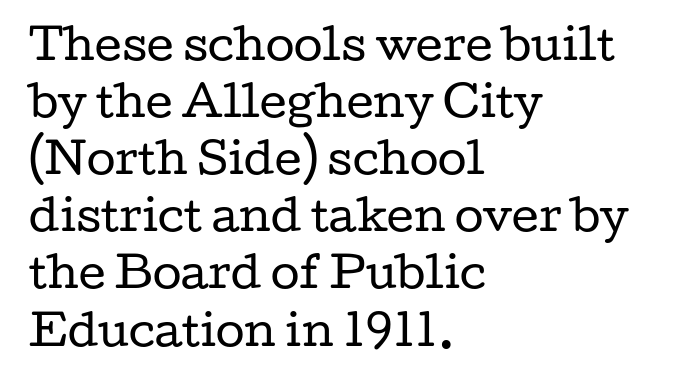
The image shows 42 px regular-weight, wide serif type, upright; set left-aligned, normal line spacing (1.36x), normal letter spacing, not underlined; low stroke contrast and a medium x-height.
